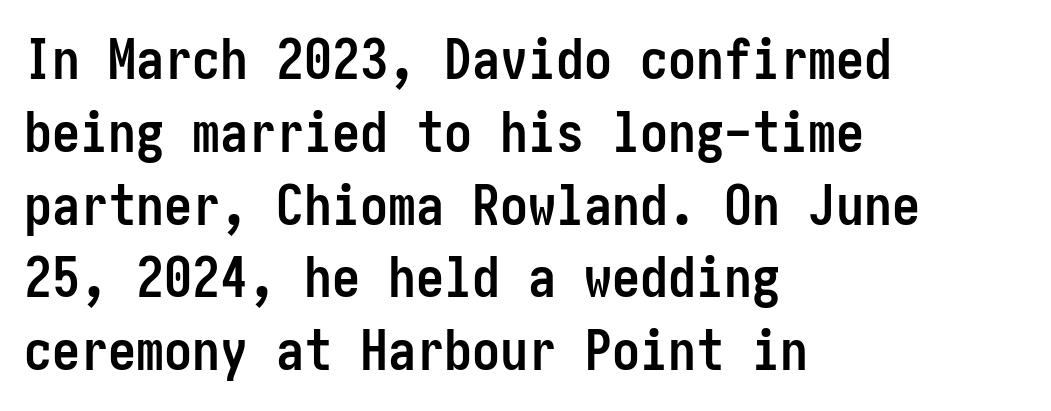
Q: Is the text bold? A: Yes.
Q: Is the text italic (slanted)? A: No, it is upright.
Q: Is the typeface a serif or a sans-serif typeface? A: Sans-serif.
Q: Is the text underlined? A: No.
Q: How is the paragraph aligned? A: Left-aligned.
Q: Is the spacing between letters normal or unusually wide? A: Normal.
Q: Is the spacing between lines tight, normal or loose? A: Normal.
Q: Width (condensed, normal, or wide)? A: Condensed.
Q: Stroke contrast? A: Low.
Q: x-height? A: Medium.
